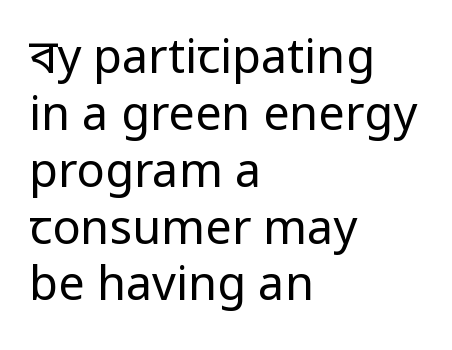
The type family on display is of the sans-serif kind. You could call the tracking neutral — neither tight nor loose. Upright lettering throughout. These lines are rendered in a variable-pitch font.
